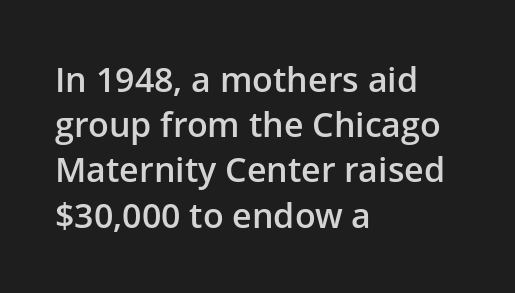
{"serif": "no", "italic": "no", "bold": "semi", "weight": "semibold", "width": "normal", "stroke_contrast": "low", "x_height": "medium", "monospaced": "no", "underline": "no", "align": "left", "line_spacing": "normal", "line_spacing_ratio": 1.33, "letter_spacing": "normal", "letter_spacing_em": 0.0, "glyph_px": 34}
